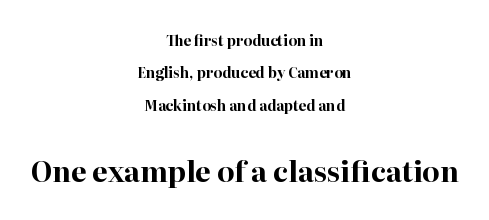
Notice how the stems are strictly vertical — no italics here. Of the two passages, the one underneath uses the larger point size. Nobody drew a line under any word here. Each letter keeps its own natural width here, so spacing adapts to shape. Note: serifs present on the glyphs. Stroke thickness is high; the sample reads as a true bold.
